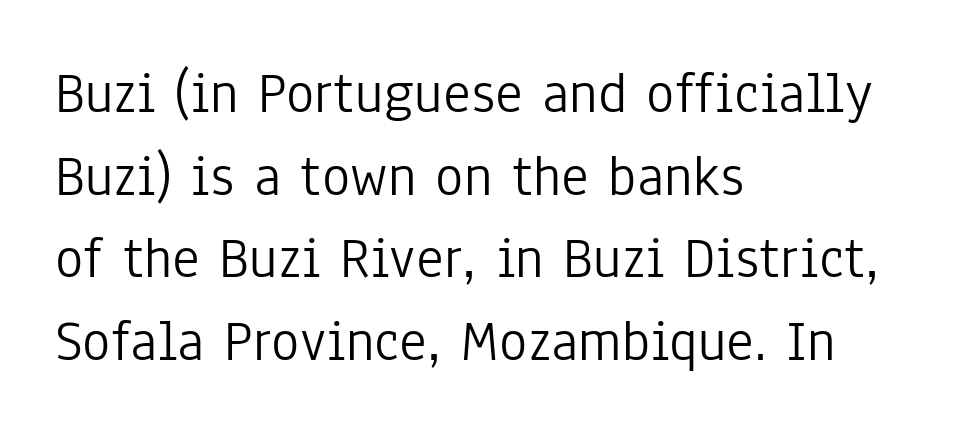
{"serif": "no", "italic": "no", "bold": "no", "weight": "light", "width": "condensed", "stroke_contrast": "low", "x_height": "medium", "monospaced": "no", "underline": "no", "align": "left", "line_spacing": "normal", "line_spacing_ratio": 1.4, "letter_spacing": "normal", "letter_spacing_em": 0.0, "glyph_px": 59}
